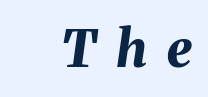
A flush-right, rag-left setting is used for this passage. Does the weight exceed regular? Yes, all the way to bold. Rendered with sloped, italic letterforms. Is this a fixed-width face? No — the glyphs have proportional, varying widths. Is the letter spacing exaggerated? Yes — the characters are pushed far apart. Lines of text with bare space underneath.
